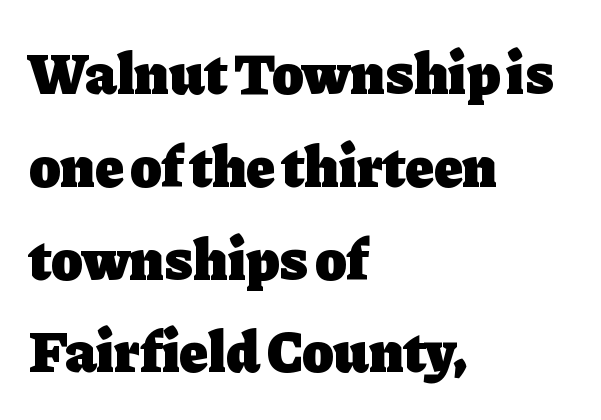
Q: Is the text bold? A: Yes.
Q: Is the text italic (slanted)? A: No, it is upright.
Q: Is the typeface a serif or a sans-serif typeface? A: Serif.
Q: Is the text underlined? A: No.
Q: How is the paragraph aligned? A: Left-aligned.
Q: Is the spacing between letters normal or unusually wide? A: Normal.
Q: Is the spacing between lines tight, normal or loose? A: Normal.
Q: Width (condensed, normal, or wide)? A: Normal.
Q: Stroke contrast? A: Low.
Q: x-height? A: Medium.
Q: Monospaced? A: No.
